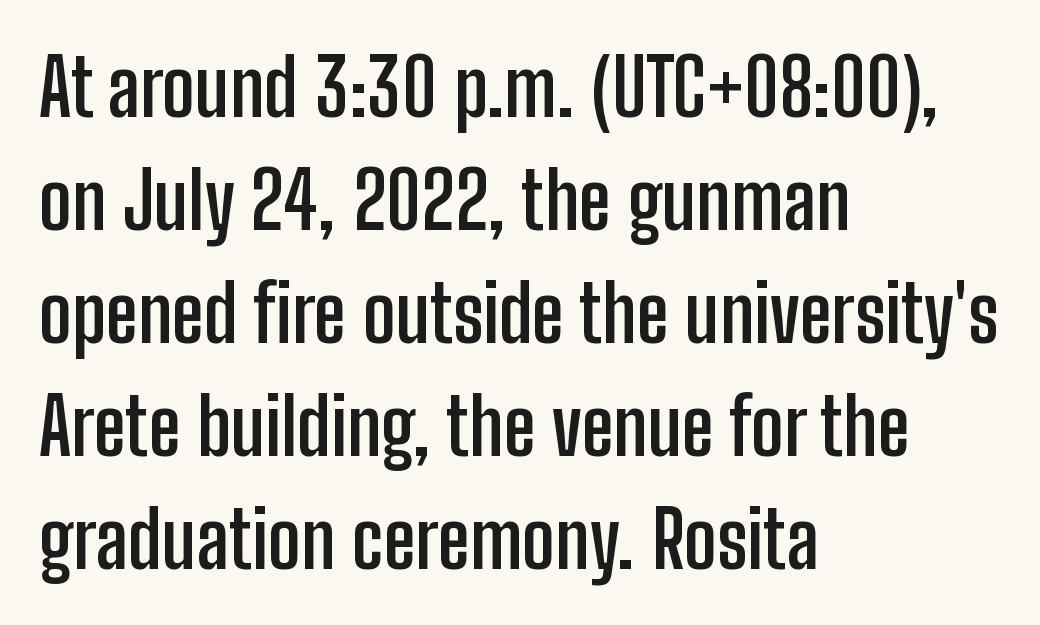
What stands out about the letter spacing? Nothing — it is the standard amount. Evenly set lines give the paragraph a standard silhouette. Posture: straight, roman, zero tilt. A full-strength bold gives these letters their thick strokes.
